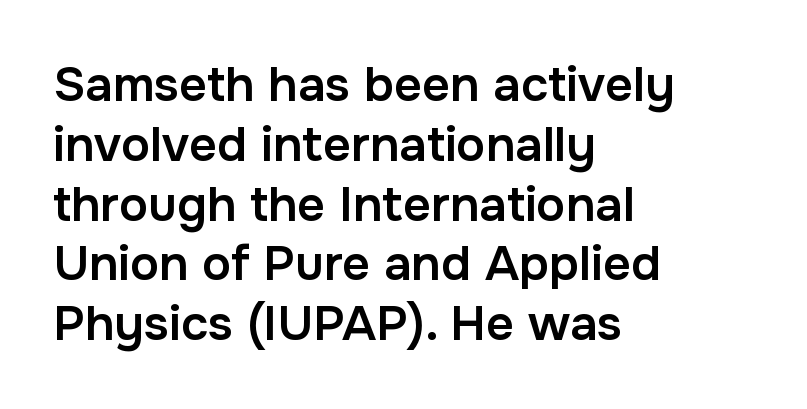
{"serif": "no", "italic": "no", "bold": "semi", "weight": "semibold", "width": "normal", "stroke_contrast": "low", "x_height": "medium", "monospaced": "no", "underline": "no", "align": "left", "line_spacing_ratio": 1.22, "letter_spacing": "normal", "letter_spacing_em": 0.0, "glyph_px": 49}
